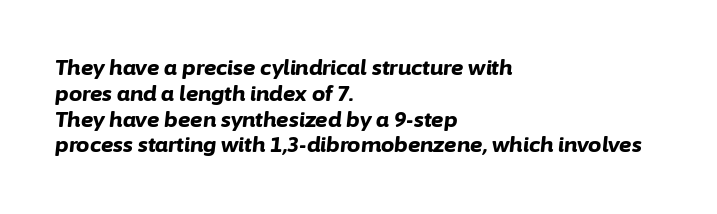
Q: Is the text bold? A: Yes.
Q: Is the text italic (slanted)? A: Yes, it leans right by about 6 degrees.
Q: Is the text underlined? A: No.
Q: How is the paragraph aligned? A: Left-aligned.
Q: Is the spacing between letters normal or unusually wide? A: Normal.
